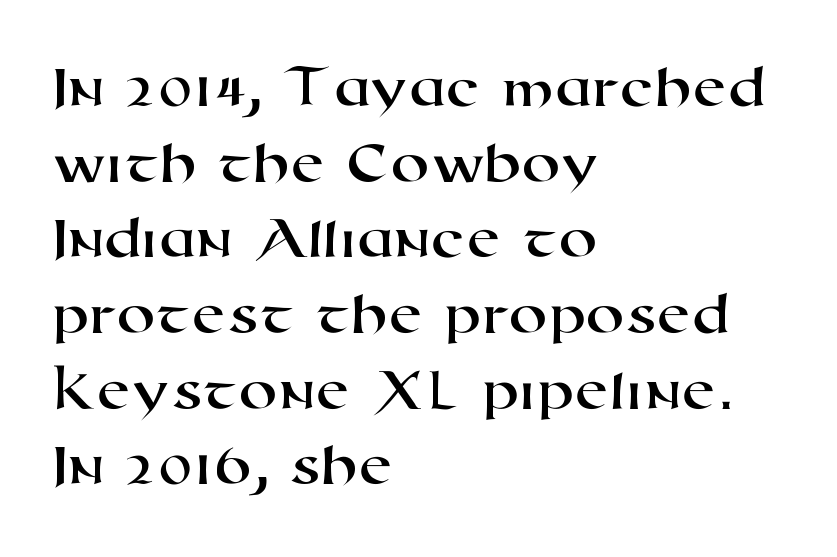
Q: Is the typeface a serif or a sans-serif typeface? A: Sans-serif.
Q: Is the text underlined? A: No.
Q: How is the paragraph aligned? A: Left-aligned.
Q: Is the spacing between letters normal or unusually wide? A: Normal.
Q: Width (condensed, normal, or wide)? A: Wide.
Q: Stroke contrast? A: High.
Q: x-height? A: Medium.
Q: Monospaced? A: No.
